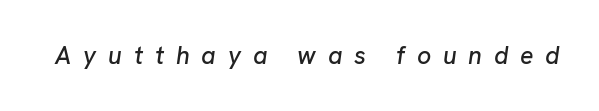
Is the type slanted? Yes — the strokes lean at a clear angle. Unmarked baselines from the first word to the last. Observe the wide spacing: letters keep a clear distance from each other.
